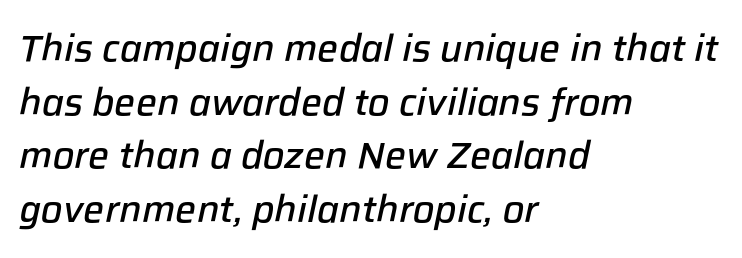
{"italic": "yes", "lean": "right", "slant_degrees": 12, "bold": "semi", "weight": "semibold", "width": "normal", "stroke_contrast": "low", "x_height": "medium", "monospaced": "no", "underline": "no", "align": "left", "line_spacing": "normal", "line_spacing_ratio": 1.45, "letter_spacing": "normal", "letter_spacing_em": 0.0, "glyph_px": 37}
